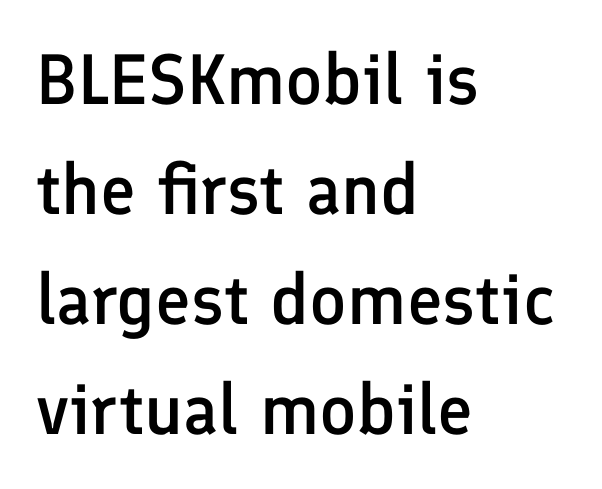
Q: Is the text bold? A: Semi-bold.
Q: Is the text italic (slanted)? A: No, it is upright.
Q: Is the typeface a serif or a sans-serif typeface? A: Sans-serif.
Q: Is the text underlined? A: No.
Q: How is the paragraph aligned? A: Left-aligned.
Q: Is the spacing between letters normal or unusually wide? A: Normal.
Q: Is the spacing between lines tight, normal or loose? A: Normal.
Q: Width (condensed, normal, or wide)? A: Normal.
Q: Stroke contrast? A: Low.
Q: x-height? A: Medium.
Q: Monospaced? A: No.
